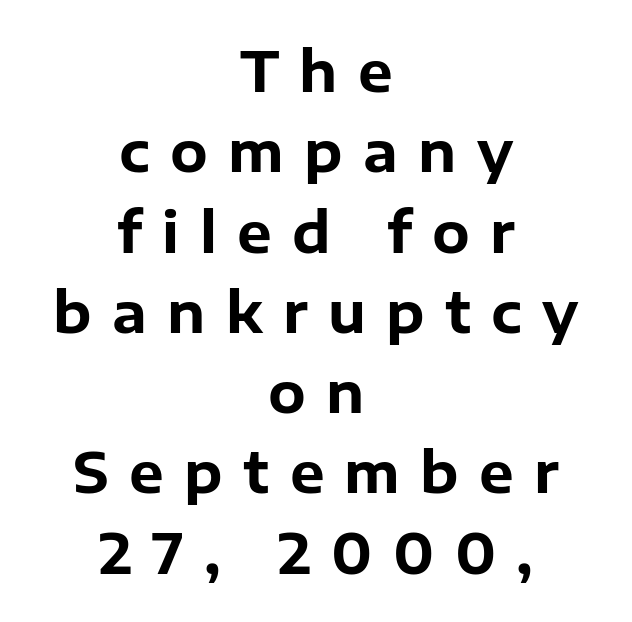
{"serif": "no", "italic": "no", "bold": "yes", "weight": "bold", "width": "normal", "stroke_contrast": "low", "x_height": "medium", "monospaced": "no", "underline": "no", "align": "center", "line_spacing": "normal", "line_spacing_ratio": 1.46, "letter_spacing": "wide", "letter_spacing_em": 0.37, "glyph_px": 55}
